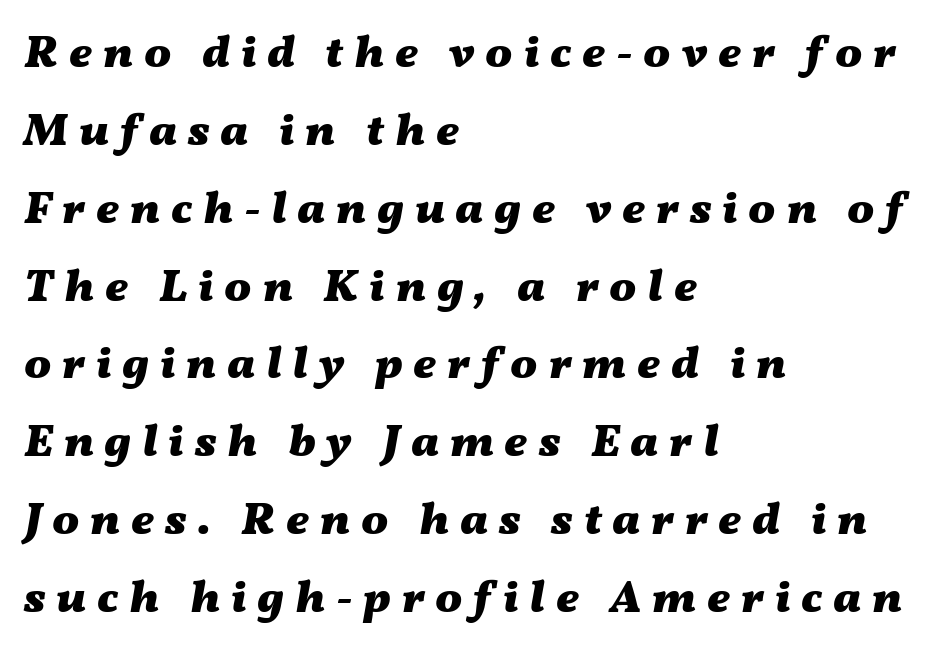
{"italic": "yes", "lean": "right", "slant_degrees": 11, "bold": "yes", "weight": "heavy", "width": "wide", "stroke_contrast": "medium", "x_height": "medium", "monospaced": "no", "underline": "no", "align": "left", "line_spacing_ratio": 1.73, "letter_spacing": "wide", "letter_spacing_em": 0.24, "glyph_px": 45}
